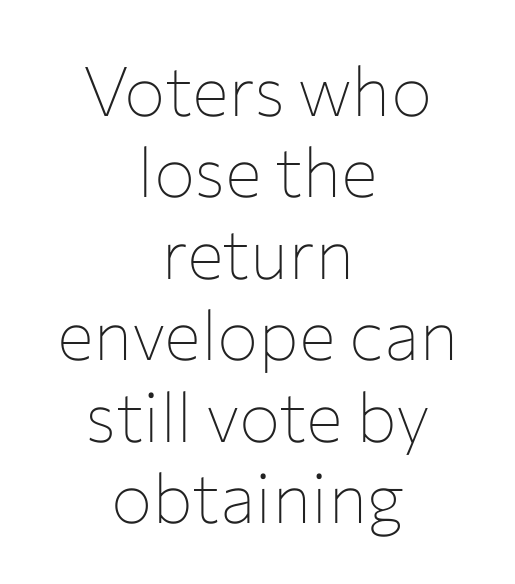
{"serif": "no", "italic": "no", "bold": "no", "weight": "thin", "width": "normal", "stroke_contrast": "low", "x_height": "medium", "monospaced": "no", "underline": "no", "align": "center", "line_spacing_ratio": 1.18, "letter_spacing": "normal", "letter_spacing_em": 0.0, "glyph_px": 69}
